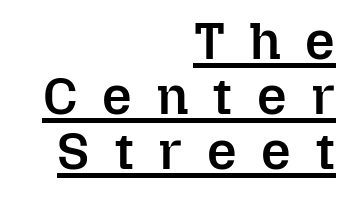
The image shows 52 px semibold type, upright; set right-aligned, tight line spacing (1.06x), unusually wide letter spacing (+0.48 em), underlined; low stroke contrast and a medium x-height.
